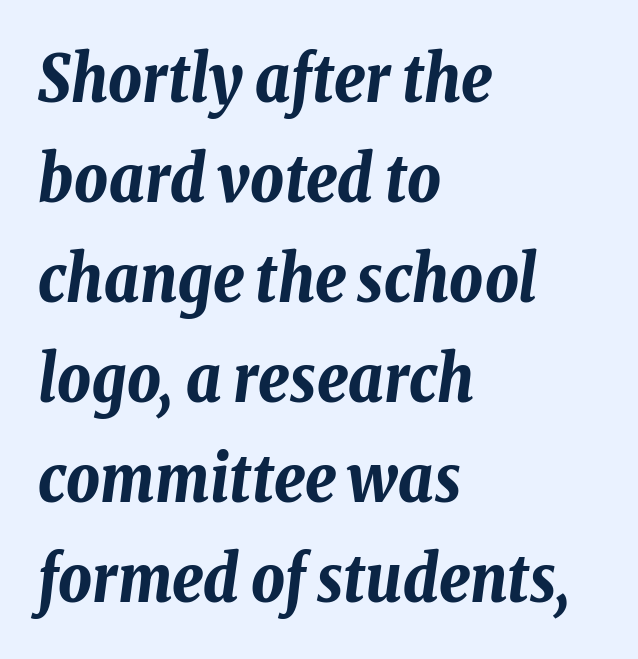
Q: Is the text bold? A: Yes.
Q: Is the text italic (slanted)? A: Yes, it leans right by about 8 degrees.
Q: Is the text underlined? A: No.
Q: How is the paragraph aligned? A: Left-aligned.
Q: Is the spacing between letters normal or unusually wide? A: Normal.
Q: Is the spacing between lines tight, normal or loose? A: Normal.
Q: Width (condensed, normal, or wide)? A: Condensed.
Q: Stroke contrast? A: Low.
Q: x-height? A: Medium.
Q: Monospaced? A: No.
